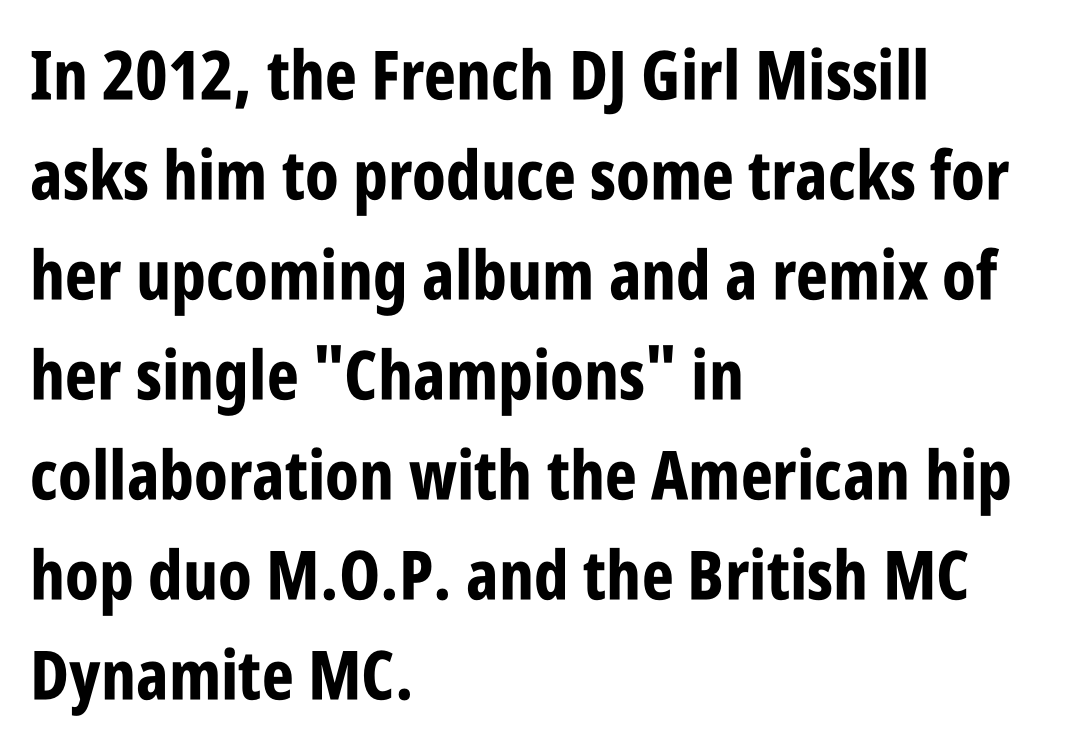
Q: Is the text bold? A: Yes.
Q: Is the text italic (slanted)? A: No, it is upright.
Q: Is the typeface a serif or a sans-serif typeface? A: Sans-serif.
Q: Is the text underlined? A: No.
Q: How is the paragraph aligned? A: Left-aligned.
Q: Is the spacing between letters normal or unusually wide? A: Normal.
Q: Is the spacing between lines tight, normal or loose? A: Normal.
Q: Width (condensed, normal, or wide)? A: Condensed.
Q: Stroke contrast? A: Low.
Q: x-height? A: Large.
Q: Monospaced? A: No.
